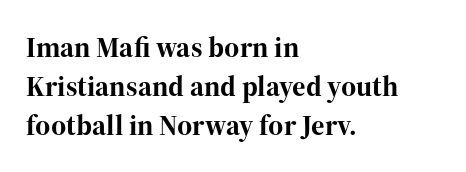
Characters follow at the spacing the type designer built in. Plain, unruled lines of type. I'd call this a serif setting — the letters wear small feet. Evenly set lines give the paragraph a standard silhouette.
